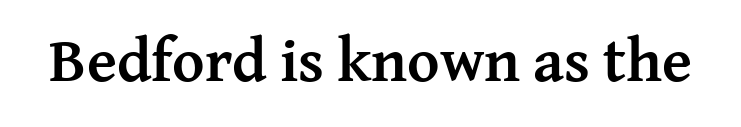
{"serif": "yes", "italic": "no", "bold": "yes", "weight": "semibold", "width": "normal", "stroke_contrast": "medium", "x_height": "medium", "monospaced": "no", "underline": "no", "letter_spacing": "normal", "letter_spacing_em": 0.0, "glyph_px": 62}
